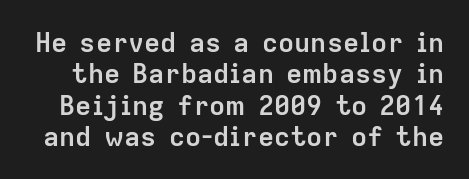
Q: Is the text bold? A: Yes.
Q: Is the text italic (slanted)? A: No, it is upright.
Q: Is the text underlined? A: No.
Q: Is the spacing between letters normal or unusually wide? A: Normal.
